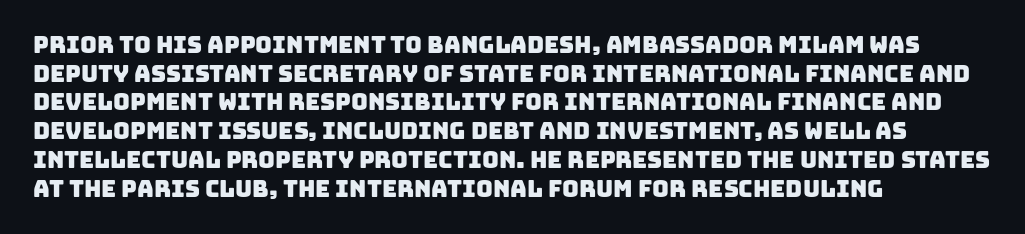
The image shows 23 px text type; set left-aligned, normal line spacing (1.25x), normal letter spacing, not underlined.
